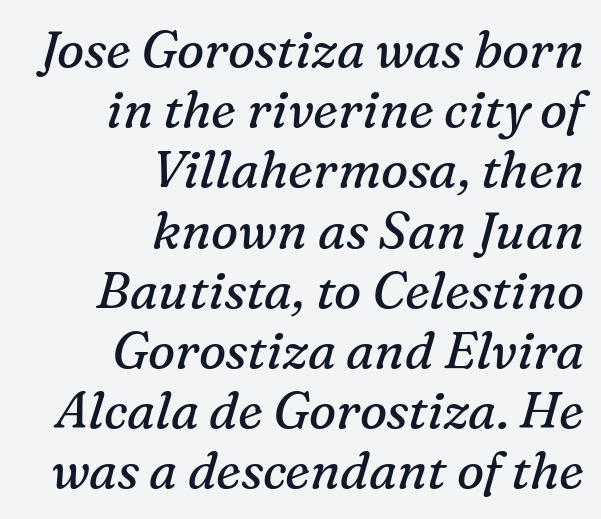
Compared with a flush-left layout, this one pins lines to the opposite, right side. Unbolded letterforms with no extra heft. A typesetter would call this proportional, since set widths differ per character. Underlining? Definitely not there. The rendering keeps characters at their native spacing. I'd call this a serif setting — the letters wear small feet.
